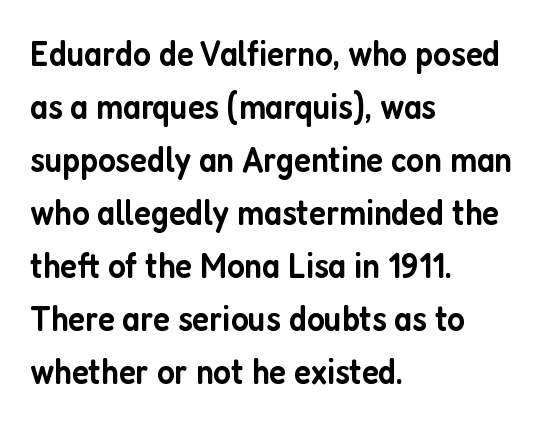
The typeface chosen for these lines omits serifs. Designer's note — italics off, roman on. This sample uses plain, unmodified letter spacing. The typesetter chose a ragged-right arrangement here. A clean baseline with only descenders dipping below it.
